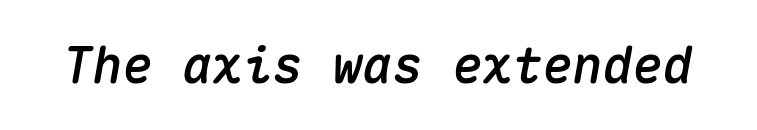
Caption: standard tracking, unaltered. Beneath every word, the page is bare. The glyphs look as if they've been sheared to an angle. Each letter, wide or thin by design, is forced into the same width here.
